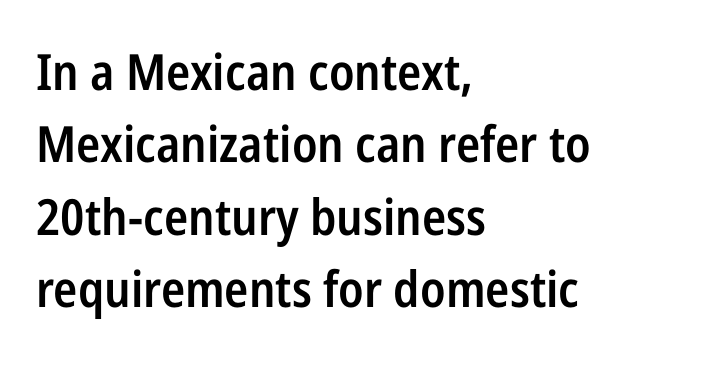
Q: Is the text bold? A: Semi-bold.
Q: Is the text italic (slanted)? A: No, it is upright.
Q: Is the typeface a serif or a sans-serif typeface? A: Sans-serif.
Q: Is the text underlined? A: No.
Q: How is the paragraph aligned? A: Left-aligned.
Q: Is the spacing between letters normal or unusually wide? A: Normal.
Q: Is the spacing between lines tight, normal or loose? A: Normal.
Q: Width (condensed, normal, or wide)? A: Condensed.
Q: Stroke contrast? A: Low.
Q: x-height? A: Medium.
Q: Monospaced? A: No.
